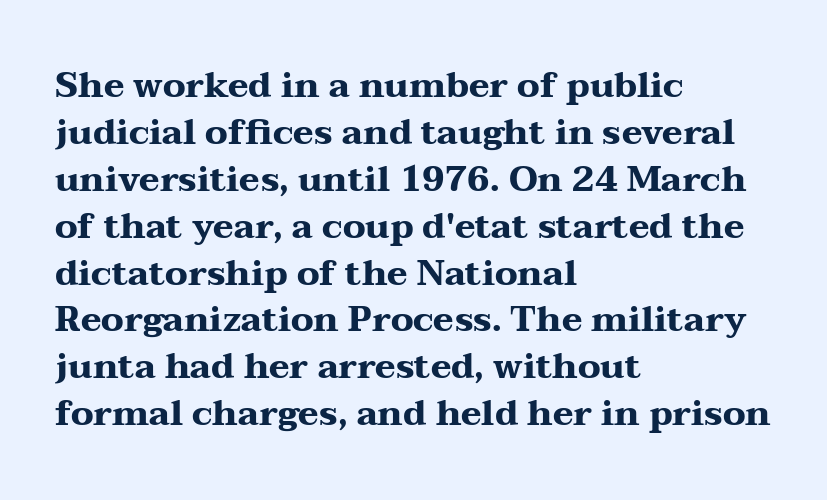
Posture: vertical. This rendering features lettering with no underline. Weight: bold. Line beginnings align vertically; line endings do not.
